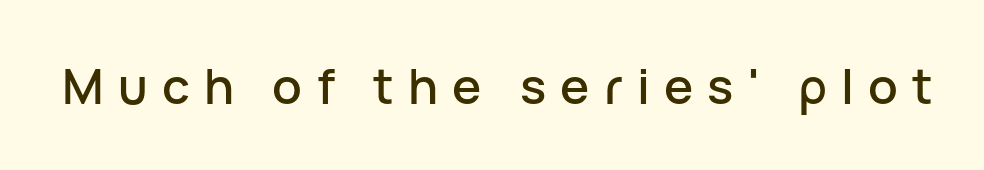
Bare-footed words on every line. A roman cut, with each character standing at attention. Varying glyph widths throughout — classic text-font behaviour. Is this a sans? Yes — the strokes have no serifs. Letter spacing: wide.
